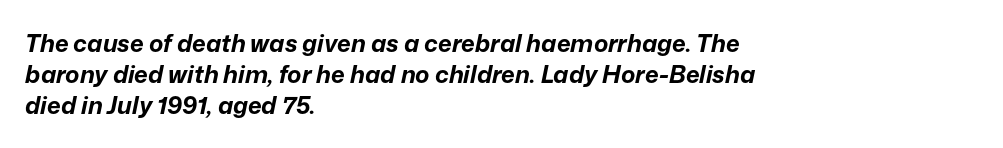
The image shows 24 px bold type, italic (leaning right); set left-aligned, normal line spacing (1.3x), normal letter spacing, not underlined.
